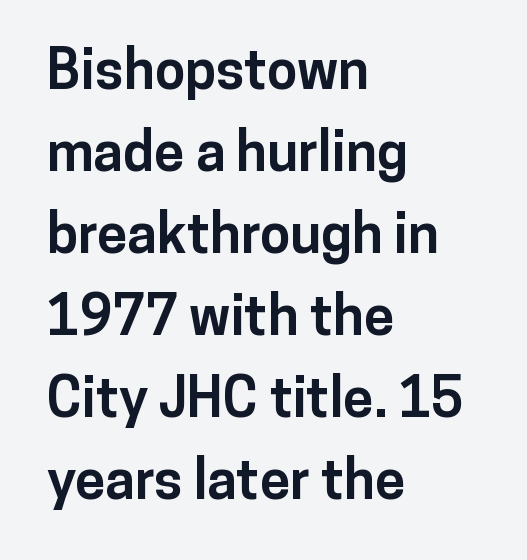
The passage is arranged the way most books set body copy — flush left. Standard letterfit; no display-style spreading of the glyphs. Letterform terminals end flat and unadorned throughout the passage. Strong, thick strokes mark this as bold type. Ordinary non-slanted type is in use. A clean baseline with only descenders dipping below it.
